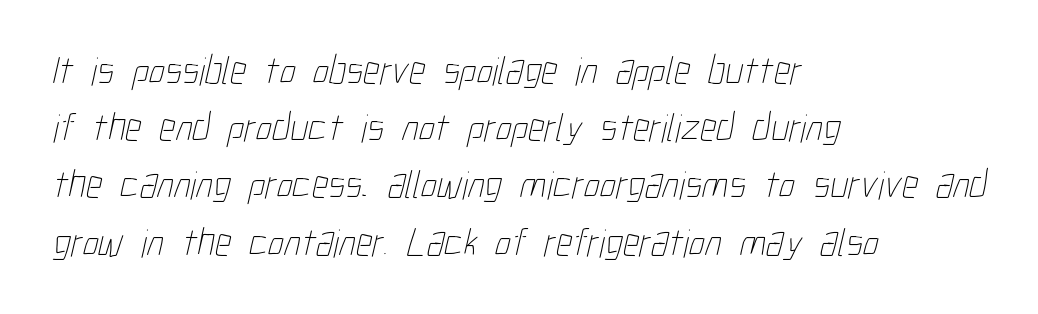
{"bold": "no", "weight": "thin", "width": "condensed", "stroke_contrast": "low", "x_height": "medium", "monospaced": "no", "underline": "no", "align": "left", "line_spacing": "normal", "line_spacing_ratio": 1.43, "letter_spacing": "normal", "letter_spacing_em": 0.0, "glyph_px": 40}
